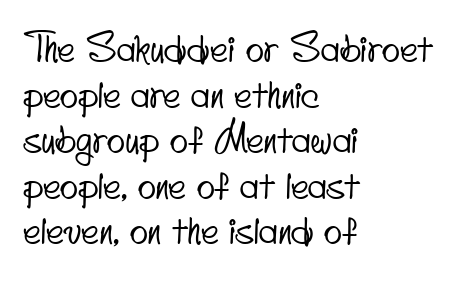
{"serif": "no", "width": "condensed", "stroke_contrast": "low", "x_height": "small", "monospaced": "no", "underline": "no", "align": "left", "line_spacing_ratio": 1.2, "letter_spacing": "normal", "letter_spacing_em": 0.0, "glyph_px": 38}
